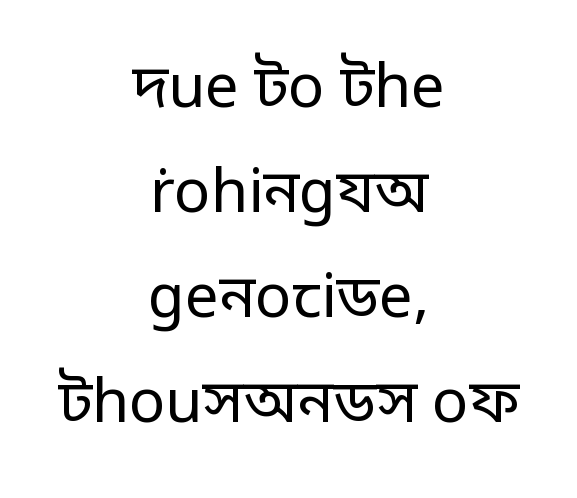
Ordinary non-slanted type is in use. Type without underlining. The passage shown has conventional tracking throughout. Each letter keeps its own natural width here, so spacing adapts to shape. This rendering employs a face without finishing strokes, i.e., a sans-serif. Think standard paragraph weight, or any step lighter than that.
